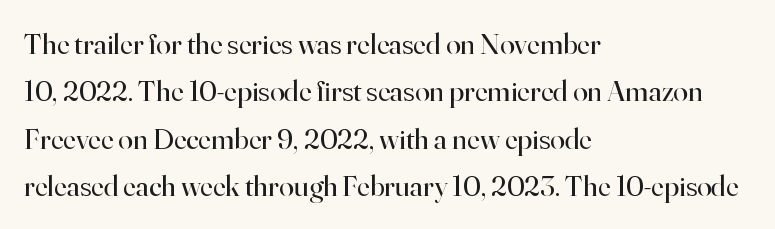
The image shows 30 px regular-weight serif type, upright; set left-aligned, normal line spacing (1.58x), normal letter spacing, not underlined; high stroke contrast and a small x-height.
